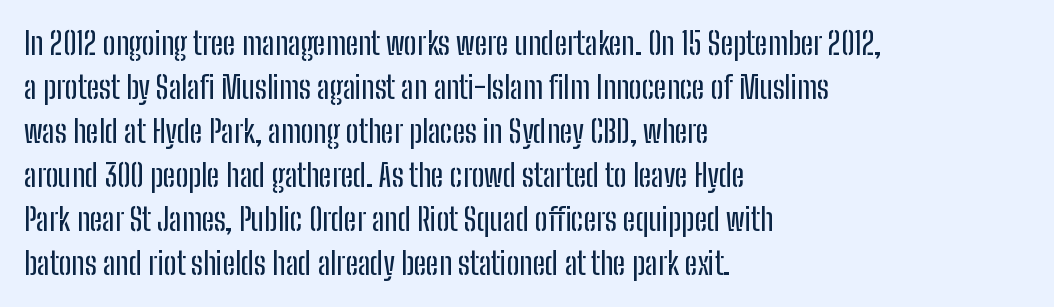
Q: Is the text italic (slanted)? A: No, it is upright.
Q: Is the typeface a serif or a sans-serif typeface? A: Sans-serif.
Q: Is the text underlined? A: No.
Q: How is the paragraph aligned? A: Left-aligned.
Q: Is the spacing between letters normal or unusually wide? A: Normal.
Q: Is the spacing between lines tight, normal or loose? A: Normal.
Q: Width (condensed, normal, or wide)? A: Condensed.
Q: Stroke contrast? A: Low.
Q: x-height? A: Medium.
Q: Monospaced? A: No.
